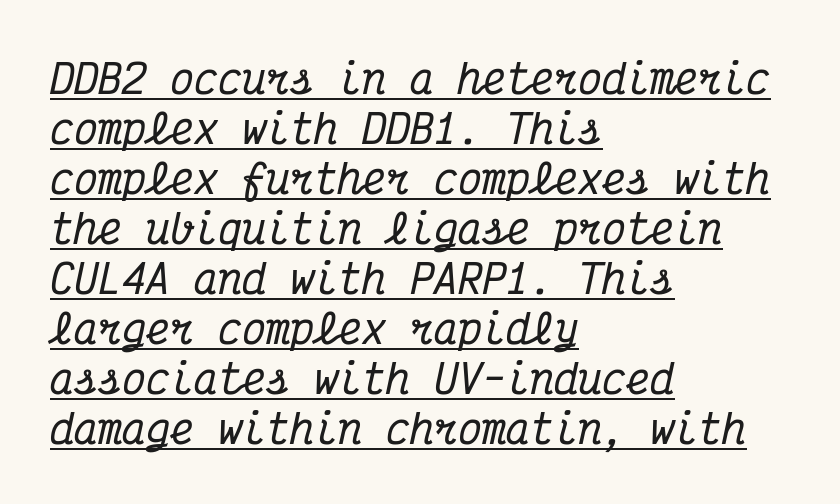
Are there feet on the stems? There are — it's a serif. Each new line begins a customary step beneath the previous one. Note the uniform advance width — an 'i' takes as much space as an 'm'. Underlined type. The rendering keeps characters at their native spacing.
